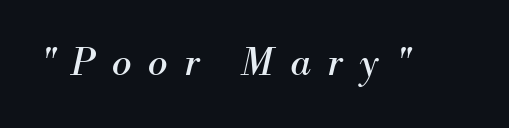
Spacing verdict: proportional, widths tailored to each character. The strokes are not fattened; the text isn't bold. Regarding serifs, this sample has them. Letter spacing: wide. Looking at the ascenders, they clearly lean. The space beneath each line is pristine and unruled.
